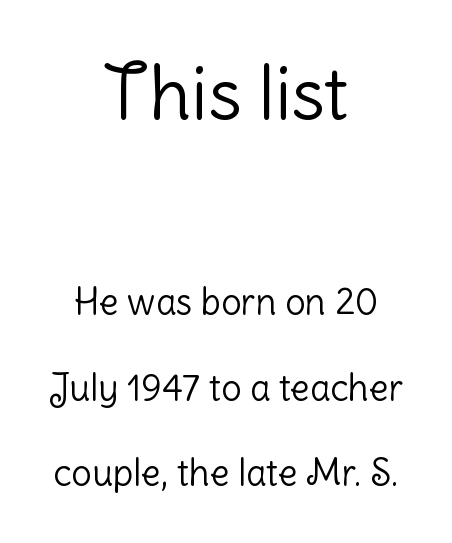
The image shows 73 px light sans-serif type, upright; set centered, loose line spacing (2.37x), normal letter spacing, not underlined; the first (top) block is 2.03x larger; low stroke contrast and a medium x-height.
